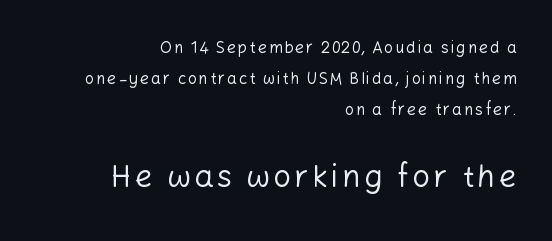
{"serif": "no", "italic": "no", "bold": "no", "weight": "regular", "width": "normal", "stroke_contrast": "low", "x_height": "medium", "monospaced": "no", "underline": "no", "align": "right", "line_spacing": "loose", "line_spacing_ratio": 1.93, "larger_block": "second", "size_ratio": 1.94, "glyph_px": 31}
